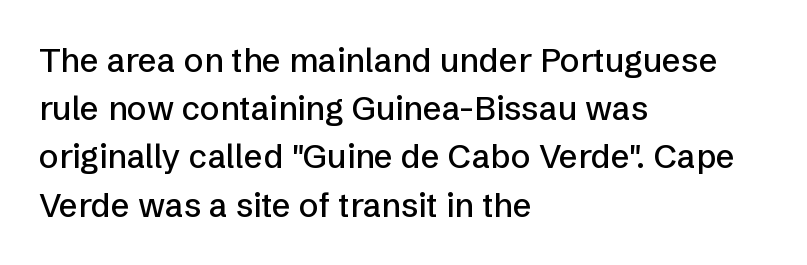
The image shows 33 px sans-serif type, upright; set left-aligned, normal line spacing (1.46x), normal letter spacing, not underlined; low stroke contrast and a medium x-height.
